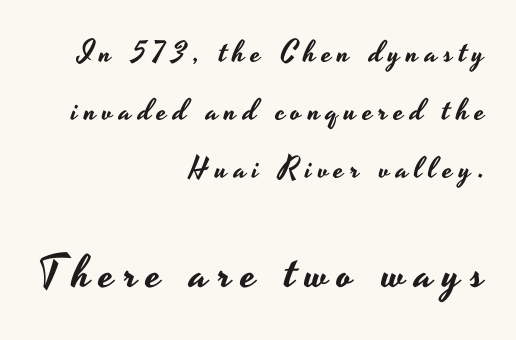
The image shows 45 px wide sans-serif type; set right-aligned, loose line spacing (1.94x), unusually wide letter spacing (+0.21 em), not underlined; the second (bottom) block is 1.5x larger; low stroke contrast and a small x-height.
